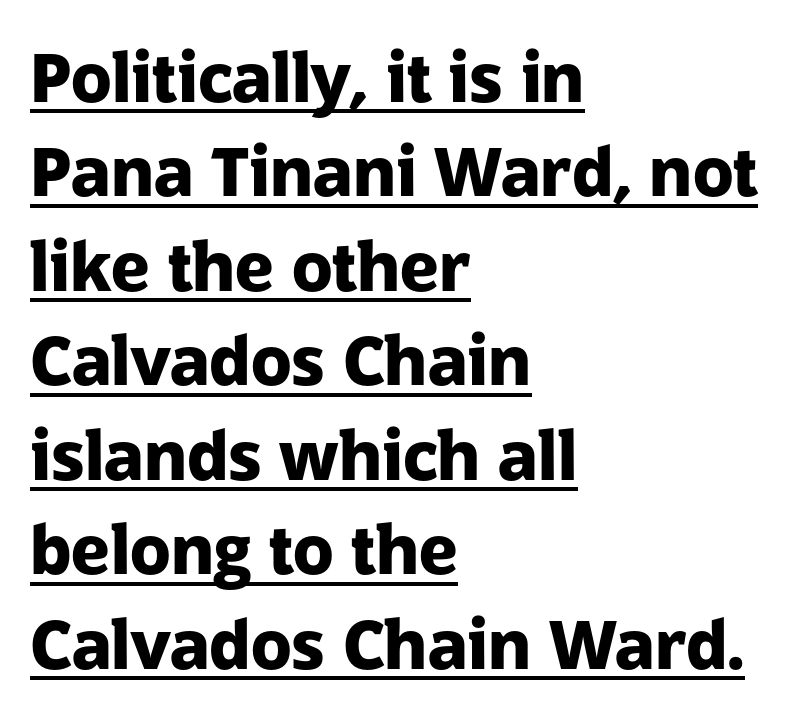
{"serif": "no", "italic": "no", "bold": "yes", "weight": "heavy", "width": "normal", "stroke_contrast": "low", "x_height": "medium", "monospaced": "no", "underline": "yes", "align": "left", "line_spacing": "normal", "line_spacing_ratio": 1.41, "letter_spacing": "normal", "letter_spacing_em": 0.0, "glyph_px": 67}
